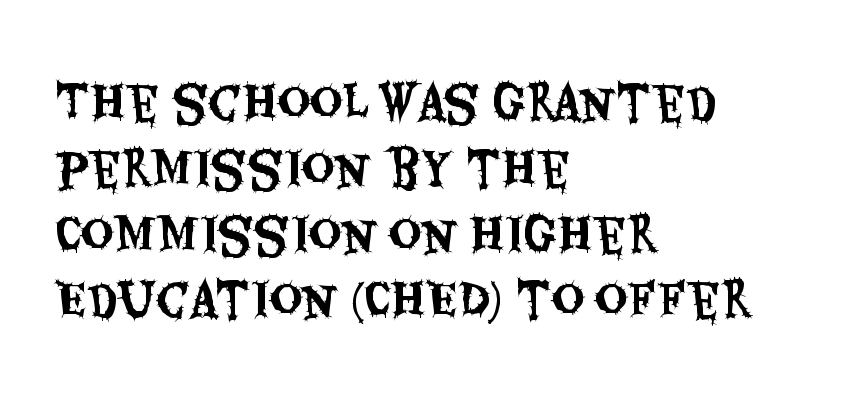
The face used here is proportionally spaced, like ordinary book or web type. The letters carry no serifs — their stems end cleanly without finishing strokes. Posture: upright roman. How would I describe the line gaps? Plain and ordinary.
